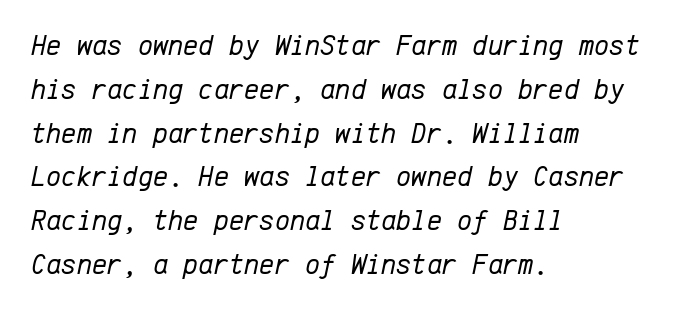
Q: Is the text bold? A: No.
Q: Is the text italic (slanted)? A: Yes, it leans right by about 12 degrees.
Q: Is the text underlined? A: No.
Q: How is the paragraph aligned? A: Left-aligned.
Q: Is the spacing between letters normal or unusually wide? A: Normal.
Q: Is the spacing between lines tight, normal or loose? A: Normal.
Q: Width (condensed, normal, or wide)? A: Normal.
Q: Stroke contrast? A: Low.
Q: x-height? A: Medium.
Q: Monospaced? A: Yes.
